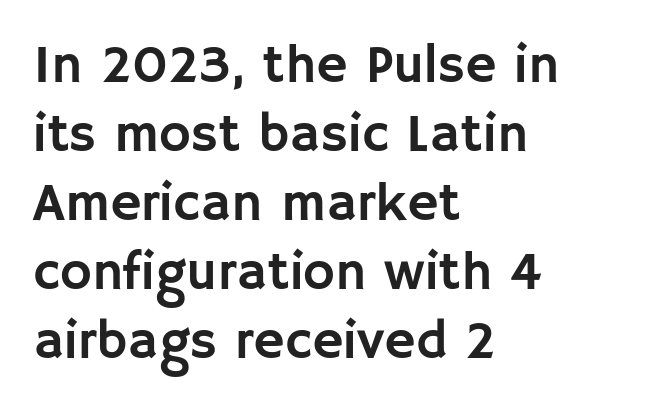
Q: Is the text italic (slanted)? A: No, it is upright.
Q: Is the typeface a serif or a sans-serif typeface? A: Sans-serif.
Q: Is the text underlined? A: No.
Q: How is the paragraph aligned? A: Left-aligned.
Q: Is the spacing between letters normal or unusually wide? A: Normal.
Q: Is the spacing between lines tight, normal or loose? A: Normal.
Q: Width (condensed, normal, or wide)? A: Normal.
Q: Stroke contrast? A: Low.
Q: x-height? A: Large.
Q: Monospaced? A: No.
